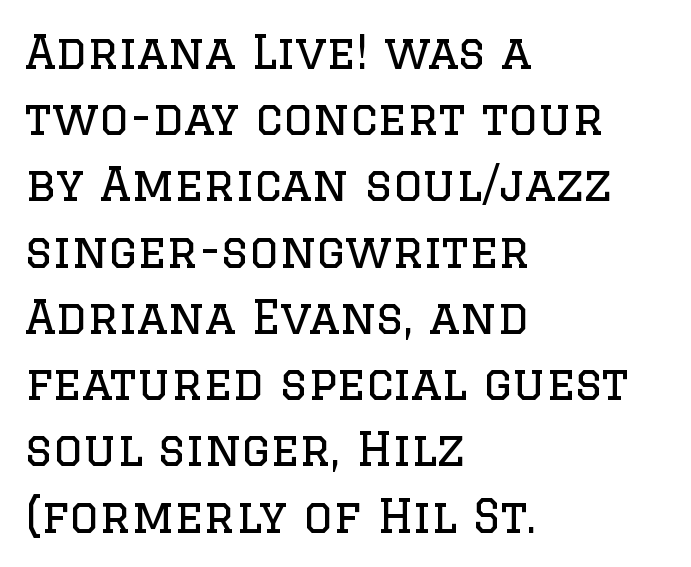
{"serif": "yes", "italic": "no", "bold": "no", "weight": "regular", "width": "normal", "stroke_contrast": "low", "x_height": "large", "monospaced": "no", "underline": "no", "align": "left", "line_spacing": "normal", "line_spacing_ratio": 1.44, "letter_spacing": "normal", "letter_spacing_em": 0.0, "glyph_px": 46}
